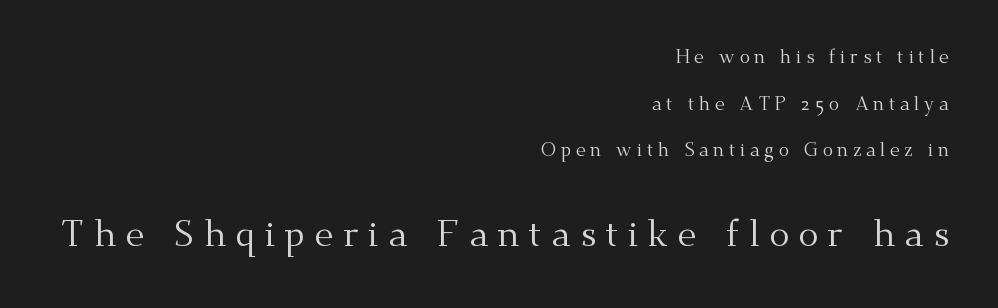
Rows of type keep a wide berth in the vertical direction. Letters have the restrained weight of plain body copy at most. The block sitting lower on the canvas is the one with enlarged characters. Decoration check: the copy has no underline. The rag falls on the left side of this text block. Inter-character spacing is expanded well beyond the font's built-in metrics.
